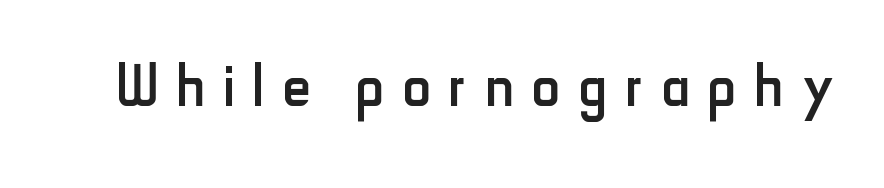
The image shows 78 px regular-weight, condensed sans-serif type, upright; set unusually wide letter spacing (+0.24 em), not underlined; low stroke contrast and a small x-height.
